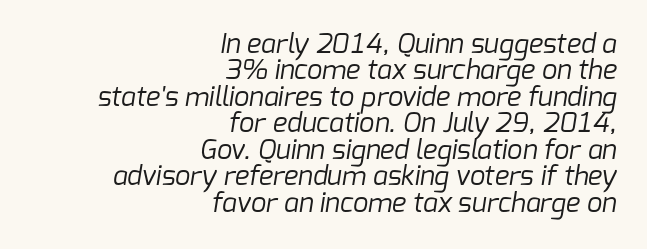
The image shows 27 px text type; set right-aligned, tight line spacing (0.98x), normal letter spacing, not underlined.
